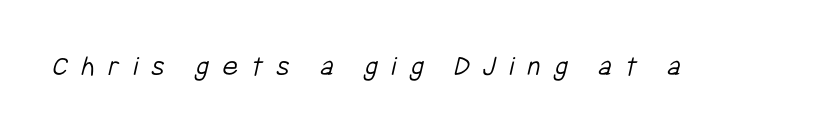
Q: Is the text bold? A: No.
Q: Is the typeface a serif or a sans-serif typeface? A: Sans-serif.
Q: Is the text underlined? A: No.
Q: Is the spacing between letters normal or unusually wide? A: Unusually wide.
Q: Width (condensed, normal, or wide)? A: Condensed.
Q: Stroke contrast? A: Low.
Q: x-height? A: Medium.
Q: Monospaced? A: No.
